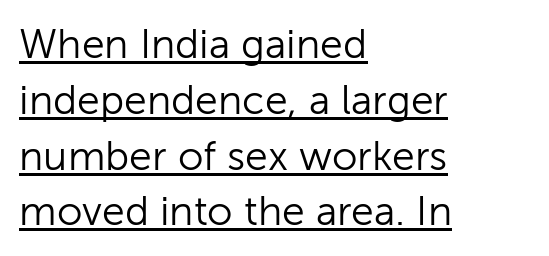
Leftover space on each line is placed entirely after the last word. This sample uses a sans-serif face. The strokes carry an ordinary text weight at most. Is this a fixed-width face? No — the glyphs have proportional, varying widths. Spacing between characters is what you'd get straight out of the box.
